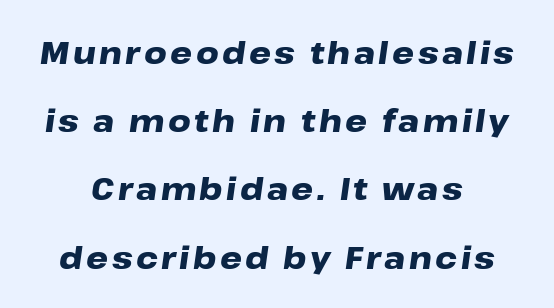
The lettering tilts uniformly, giving the passage an italic look. Does the leading feel generous? Absolutely, it's lavish. The gap between lines stays unmarked. Alignment: centered. The font is running at its bold setting. Spacing verdict: proportional, widths tailored to each character.
